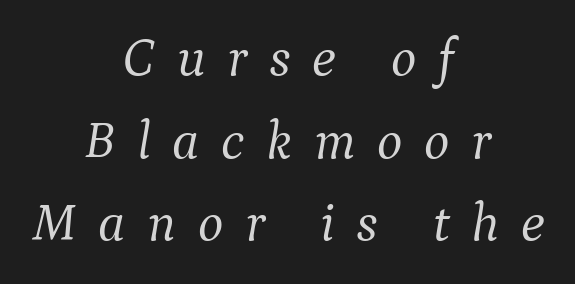
{"serif": "yes", "italic": "yes", "lean": "right", "slant_degrees": 9, "bold": "no", "weight": "light", "width": "normal", "stroke_contrast": "medium", "x_height": "medium", "monospaced": "no", "underline": "no", "align": "center", "line_spacing": "normal", "line_spacing_ratio": 1.53, "letter_spacing": "wide", "letter_spacing_em": 0.4, "glyph_px": 54}
